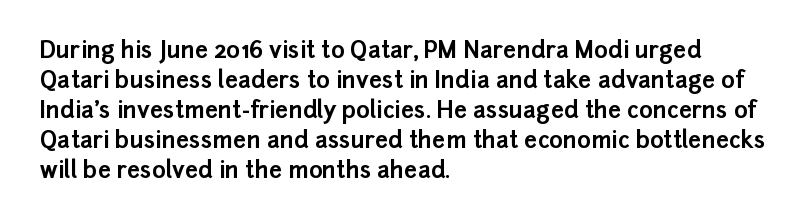
Designer's note — italics off, roman on. Clear beneath every line of the passage. Set as a true bold cut, around the 700 mark. How would I describe the line gaps? Plain and ordinary.
